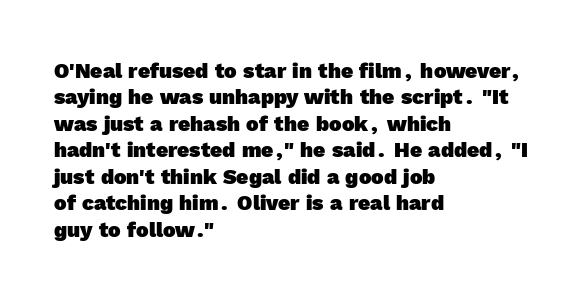
The paragraph shown leans on its left margin. Nobody touched the tracking dial on this one. Whoever set this chose a conventional vertical rhythm. Descender tails drop into unmarked territory.
